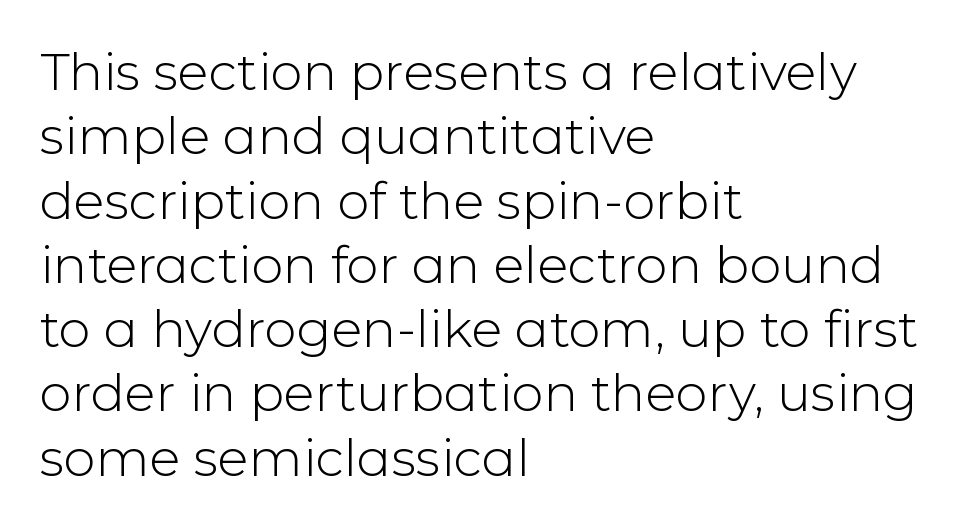
The image shows 51 px light sans-serif type, upright; set left-aligned, normal line spacing (1.26x), normal letter spacing, not underlined; low stroke contrast and a medium x-height.
